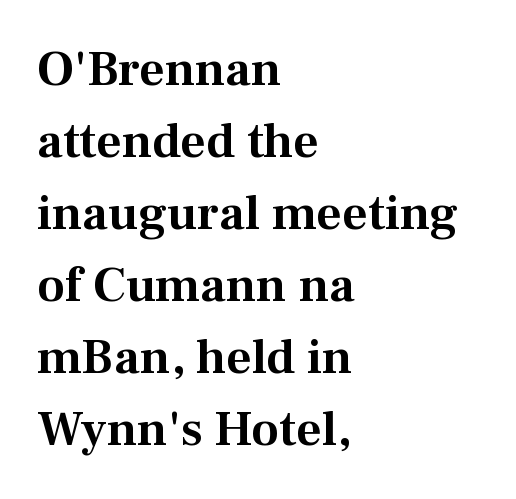
Q: Is the text italic (slanted)? A: No, it is upright.
Q: Is the typeface a serif or a sans-serif typeface? A: Serif.
Q: Is the text underlined? A: No.
Q: How is the paragraph aligned? A: Left-aligned.
Q: Is the spacing between letters normal or unusually wide? A: Normal.
Q: Is the spacing between lines tight, normal or loose? A: Normal.
Q: Width (condensed, normal, or wide)? A: Normal.
Q: Stroke contrast? A: Medium.
Q: x-height? A: Medium.
Q: Monospaced? A: No.
